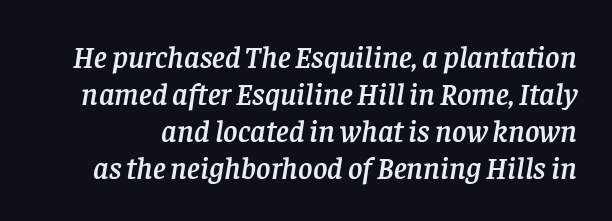
A serif font was chosen for this passage. A typesetter would call this zero additional tracking. You could not count columns in this text — the font is proportionally spaced. Nobody drew a line under any word here. Rendered with sloped, italic letterforms.
